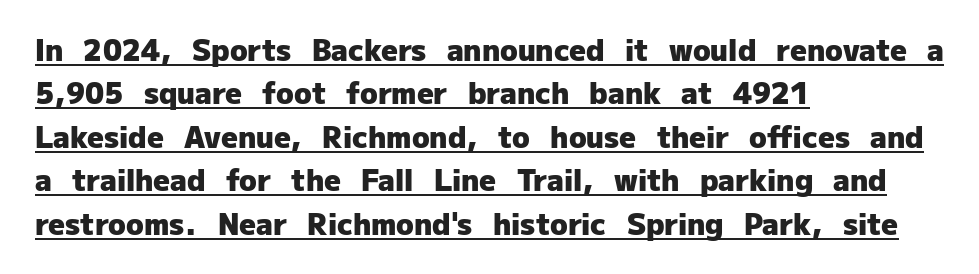
{"serif": "no", "italic": "no", "bold": "yes", "weight": "heavy", "width": "normal", "stroke_contrast": "low", "x_height": "medium", "monospaced": "no", "underline": "yes", "align": "left", "line_spacing": "normal", "line_spacing_ratio": 1.5, "letter_spacing": "normal", "letter_spacing_em": 0.0, "glyph_px": 29}
